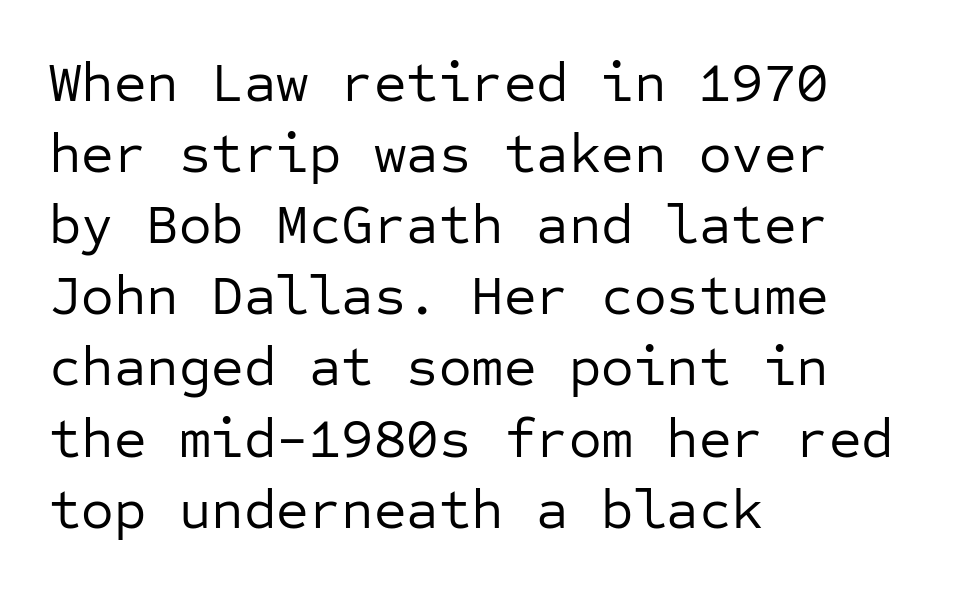
{"serif": "no", "italic": "no", "bold": "no", "weight": "regular", "width": "normal", "stroke_contrast": "low", "x_height": "medium", "monospaced": "yes", "underline": "no", "align": "left", "line_spacing": "normal", "line_spacing_ratio": 1.27, "letter_spacing": "normal", "letter_spacing_em": 0.0, "glyph_px": 56}
